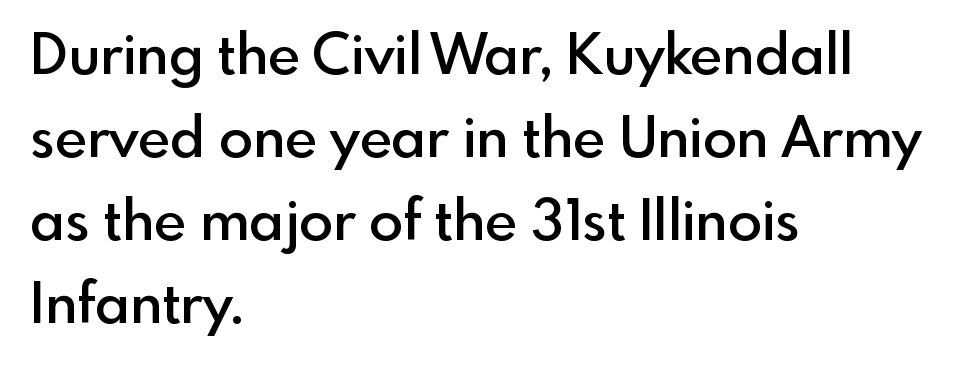
{"serif": "no", "italic": "no", "bold": "semi", "weight": "semibold", "width": "normal", "x_height": "small", "monospaced": "no", "underline": "no", "align": "left", "line_spacing": "normal", "line_spacing_ratio": 1.48, "letter_spacing": "normal", "letter_spacing_em": 0.0, "glyph_px": 56}
